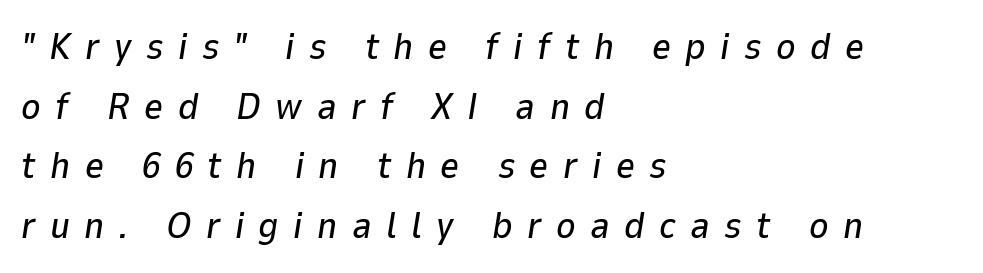
Q: Is the text italic (slanted)? A: Yes, it leans right by about 9 degrees.
Q: Is the text underlined? A: No.
Q: How is the paragraph aligned? A: Left-aligned.
Q: Is the spacing between letters normal or unusually wide? A: Unusually wide.
Q: Is the spacing between lines tight, normal or loose? A: Normal.
Q: Width (condensed, normal, or wide)? A: Normal.
Q: Stroke contrast? A: Low.
Q: x-height? A: Medium.
Q: Monospaced? A: No.
